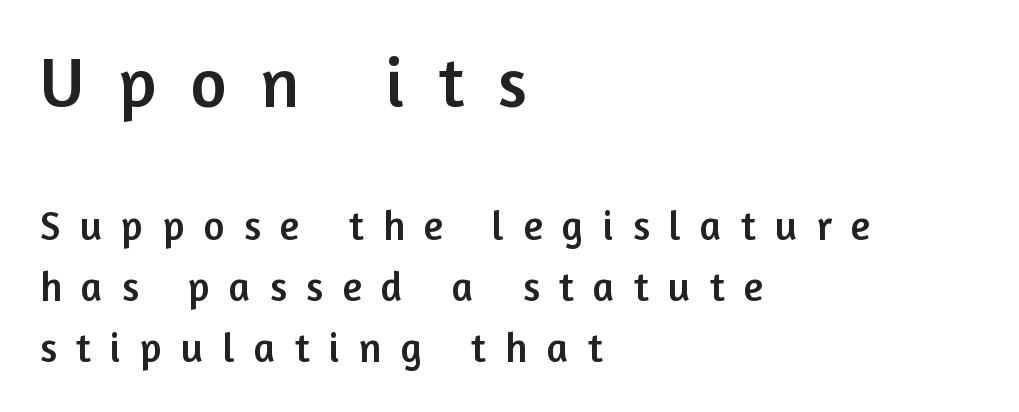
The image shows 70 px sans-serif type, upright; set left-aligned, normal line spacing (1.52x), unusually wide letter spacing (+0.49 em), not underlined; the first (top) block is 1.75x larger; low stroke contrast and a medium x-height.
